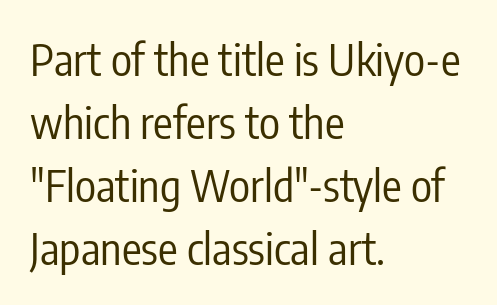
Q: Is the text bold? A: No.
Q: Is the text italic (slanted)? A: No, it is upright.
Q: Is the typeface a serif or a sans-serif typeface? A: Sans-serif.
Q: Is the text underlined? A: No.
Q: How is the paragraph aligned? A: Left-aligned.
Q: Is the spacing between letters normal or unusually wide? A: Normal.
Q: Is the spacing between lines tight, normal or loose? A: Normal.
Q: Width (condensed, normal, or wide)? A: Condensed.
Q: Stroke contrast? A: Low.
Q: x-height? A: Medium.
Q: Monospaced? A: No.
